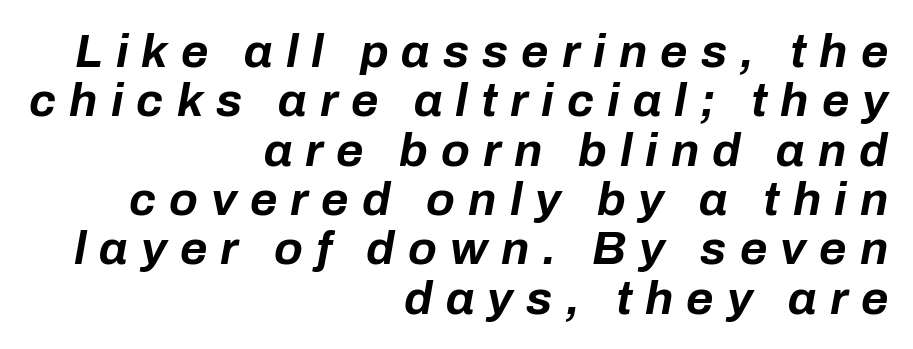
{"italic": "yes", "lean": "right", "slant_degrees": 10, "bold": "yes", "weight": "bold", "width": "normal", "stroke_contrast": "low", "x_height": "medium", "monospaced": "no", "underline": "no", "align": "right", "line_spacing": "tight", "line_spacing_ratio": 1.05, "letter_spacing": "wide", "letter_spacing_em": 0.28, "glyph_px": 47}
